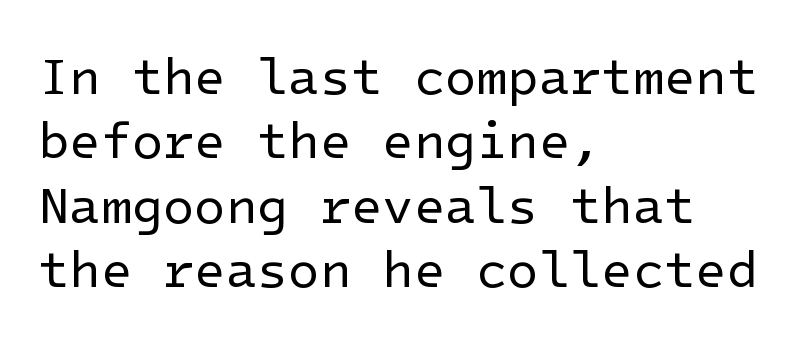
The image shows 51 px regular-weight sans-serif type, upright; set left-aligned, normal line spacing (1.26x), normal letter spacing, not underlined; low stroke contrast and a medium x-height.
